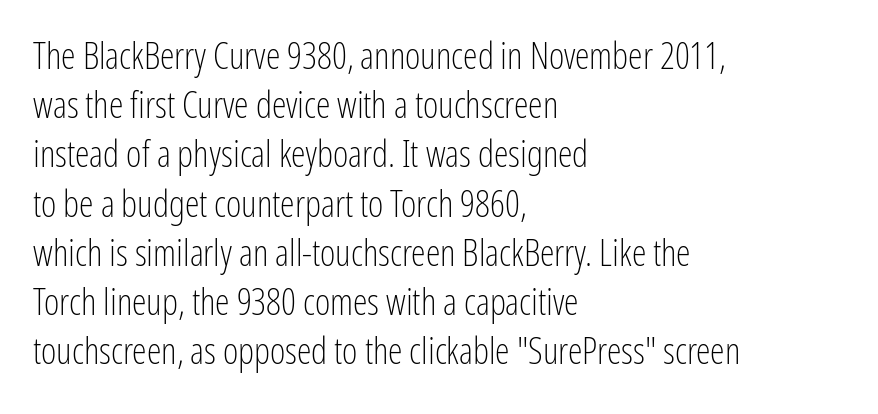
Q: Is the text bold? A: No.
Q: Is the text italic (slanted)? A: No, it is upright.
Q: Is the typeface a serif or a sans-serif typeface? A: Sans-serif.
Q: Is the text underlined? A: No.
Q: How is the paragraph aligned? A: Left-aligned.
Q: Is the spacing between letters normal or unusually wide? A: Normal.
Q: Is the spacing between lines tight, normal or loose? A: Normal.
Q: Width (condensed, normal, or wide)? A: Condensed.
Q: Stroke contrast? A: Low.
Q: x-height? A: Medium.
Q: Monospaced? A: No.
